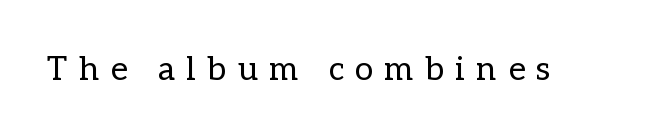
The image shows 33 px regular-weight type, upright; set unusually wide letter spacing (+0.35 em), not underlined; low stroke contrast and a medium x-height.
